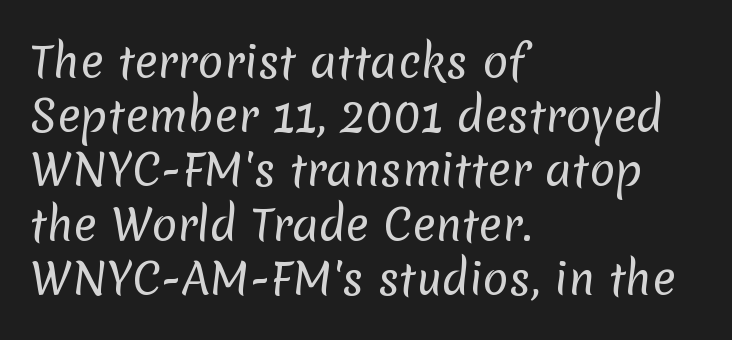
{"serif": "no", "bold": "no", "weight": "regular", "width": "normal", "stroke_contrast": "low", "x_height": "medium", "monospaced": "no", "underline": "no", "align": "left", "line_spacing": "normal", "line_spacing_ratio": 1.26, "letter_spacing": "normal", "letter_spacing_em": 0.0, "glyph_px": 43}
